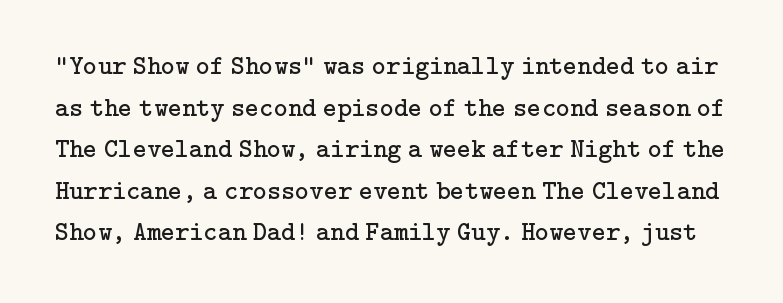
The image shows 27 px text type, upright; set normal line spacing (1.54x), normal letter spacing, not underlined.
